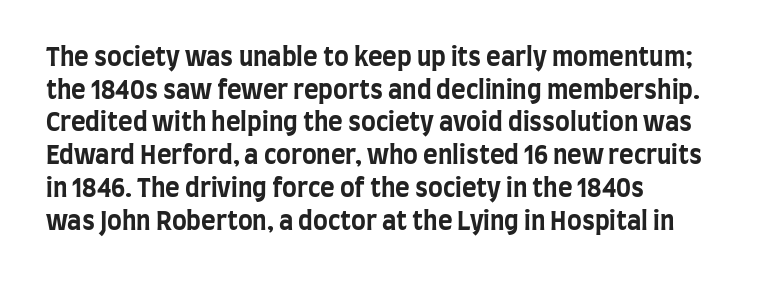
You could call the tracking neutral — neither tight nor loose. Ordinary non-slanted type is in use. Heavy, bold letterforms. Does the copy run flush right? No — it runs flush left. Regular leading.
